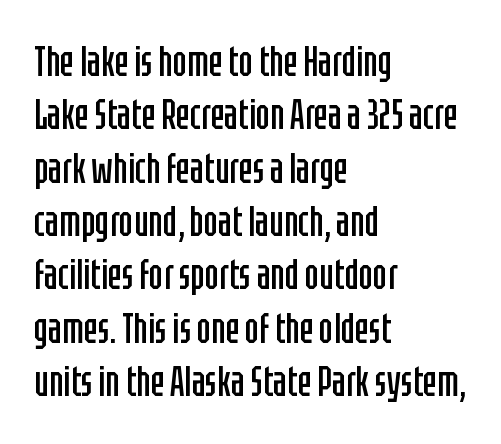
The image shows 42 px regular-weight, condensed sans-serif type, upright; set left-aligned, normal line spacing (1.27x), normal letter spacing, not underlined; low stroke contrast and a large x-height.
